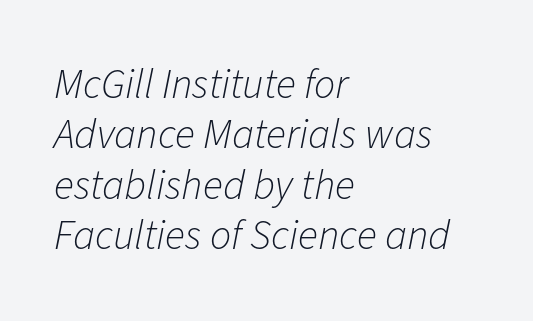
{"italic": "yes", "lean": "right", "slant_degrees": 11, "bold": "no", "weight": "light", "width": "normal", "stroke_contrast": "low", "x_height": "medium", "monospaced": "no", "underline": "no", "align": "left", "line_spacing_ratio": 1.2, "letter_spacing": "normal", "letter_spacing_em": 0.0, "glyph_px": 42}
